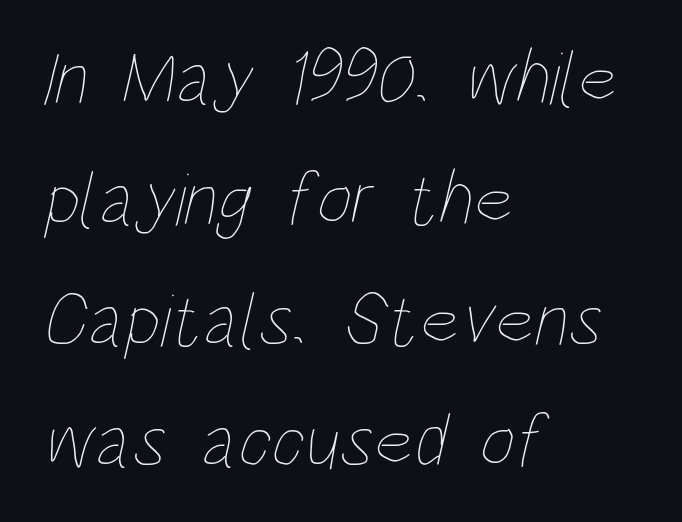
The image shows 76 px thin, condensed type; set left-aligned, normal line spacing (1.59x), normal letter spacing, not underlined; low stroke contrast and a large x-height.
